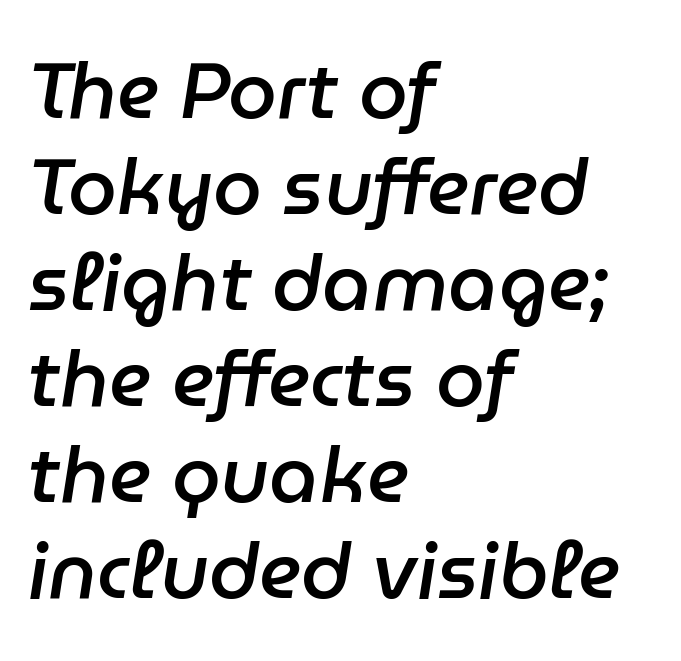
This is moderately heavy type, rendered in semibold. Here the glyphs are tracked normally, forming tight word shapes. A typesetter would call this proportional, since set widths differ per character. The passage shown leans; its letterforms are oblique. Descender tails drop into unmarked territory. The setting favours the left margin, as ordinary paragraphs usually do.
